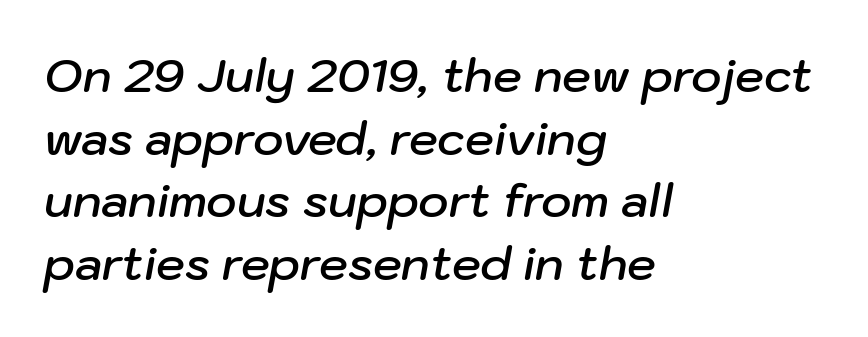
Q: Is the text bold? A: Semi-bold.
Q: Is the text italic (slanted)? A: Yes, it leans right by about 10 degrees.
Q: Is the text underlined? A: No.
Q: How is the paragraph aligned? A: Left-aligned.
Q: Is the spacing between letters normal or unusually wide? A: Normal.
Q: Is the spacing between lines tight, normal or loose? A: Normal.
Q: Width (condensed, normal, or wide)? A: Normal.
Q: Stroke contrast? A: Low.
Q: x-height? A: Medium.
Q: Monospaced? A: No.
